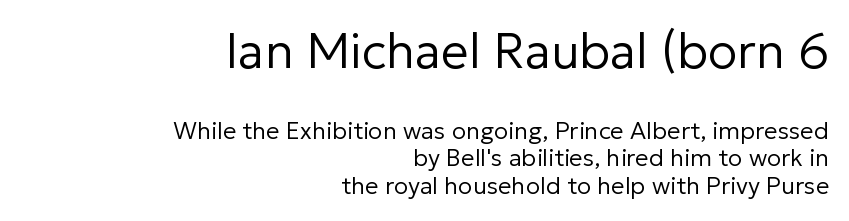
Q: Is the text bold? A: No.
Q: Is the text italic (slanted)? A: No, it is upright.
Q: Is the typeface a serif or a sans-serif typeface? A: Sans-serif.
Q: Is the text underlined? A: No.
Q: How is the paragraph aligned? A: Right-aligned.
Q: Is the spacing between letters normal or unusually wide? A: Normal.
Q: Is the spacing between lines tight, normal or loose? A: Tight.
Q: Which block of text is set in a larger size, the first (top) or the second (bottom)? A: The first (top) one.
Q: Width (condensed, normal, or wide)? A: Normal.
Q: Stroke contrast? A: Low.
Q: x-height? A: Medium.
Q: Monospaced? A: No.
